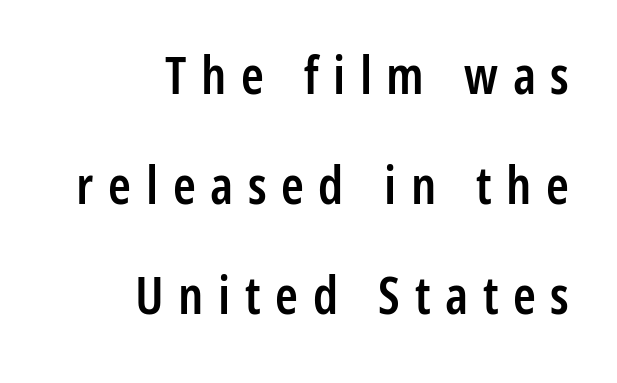
The image shows 52 px semibold, condensed sans-serif type, upright; set right-aligned, loose line spacing (2.12x), unusually wide letter spacing (+0.28 em), not underlined; low stroke contrast and a medium x-height.
